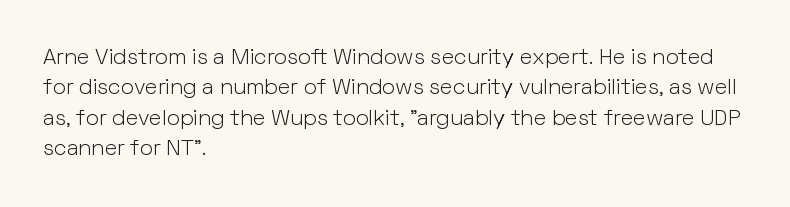
A quiet, ordinary-to-light weight characterises the typeface. The text block is weighted toward the left margin, trailing off unevenly rightward. This rendering leaves character spacing at its baseline value. Characters remain perfectly vertical along every line. The strip under each line holds only bare page.
